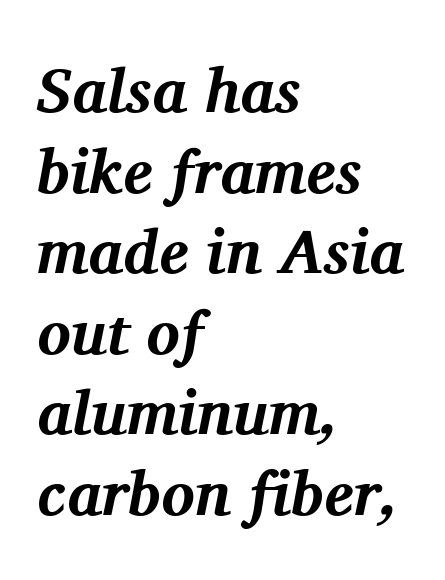
These lines are set flush left with a ragged right edge. Stroke terminals: seriffed. The passage shown is not underscored anywhere. Regarding leading, the lines here are spaced in the standard way. Think of a printed novel: that variable character pitch is what you see here. Standard letterfit; no display-style spreading of the glyphs.
